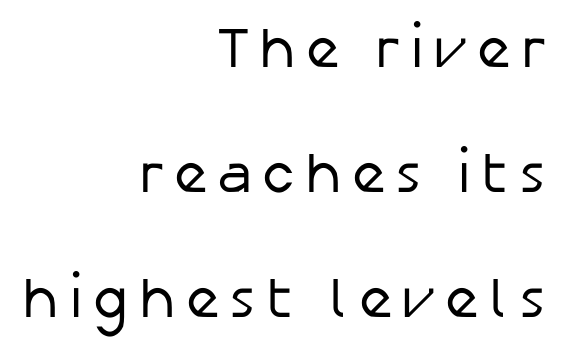
{"serif": "no", "italic": "no", "bold": "no", "weight": "regular", "width": "normal", "stroke_contrast": "low", "x_height": "medium", "monospaced": "no", "underline": "no", "align": "right", "line_spacing": "loose", "line_spacing_ratio": 2.19, "glyph_px": 57}
